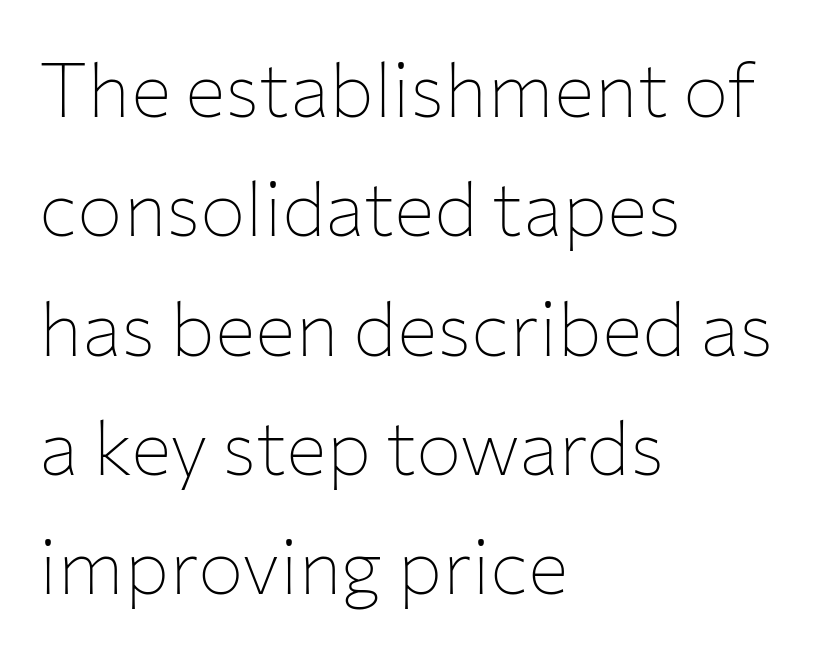
These lines are rendered in a variable-pitch font. Rows of type keep a routine distance in the vertical direction. The lettering stays uniformly vertical, giving the passage a roman look. The rendering keeps characters at their native spacing. Has an underline been added? It has not. The designer went with a sans here, leaving each stem footless.
